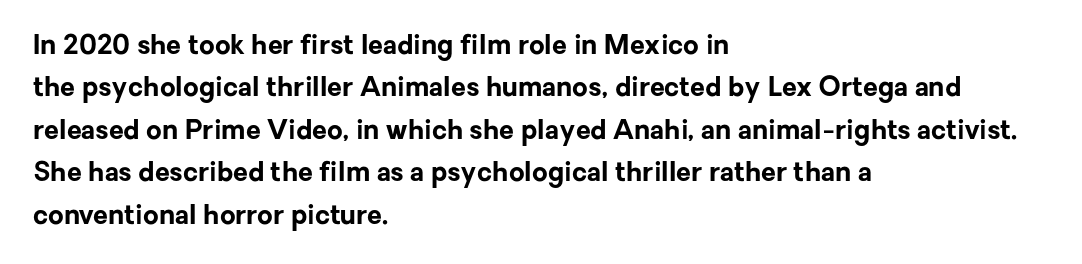
{"italic": "no", "bold": "yes", "underline": "no", "align": "left", "line_spacing": "normal", "line_spacing_ratio": 1.57, "letter_spacing": "normal", "letter_spacing_em": 0.0, "glyph_px": 27}
